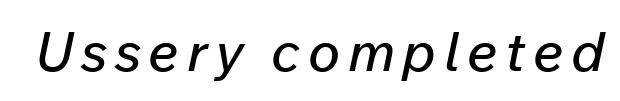
Q: Is the text italic (slanted)? A: Yes, it leans right by about 12 degrees.
Q: Is the text underlined? A: No.
Q: Width (condensed, normal, or wide)? A: Normal.
Q: Stroke contrast? A: Low.
Q: x-height? A: Medium.
Q: Monospaced? A: No.
